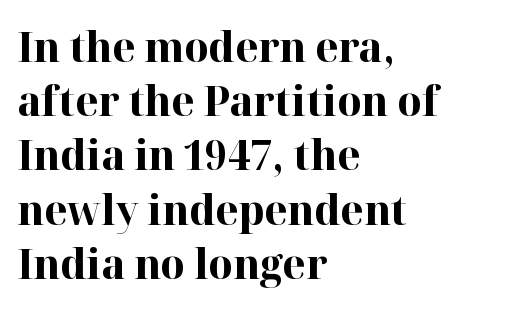
Q: Is the text bold? A: Yes.
Q: Is the text italic (slanted)? A: No, it is upright.
Q: Is the typeface a serif or a sans-serif typeface? A: Serif.
Q: Is the text underlined? A: No.
Q: How is the paragraph aligned? A: Left-aligned.
Q: Is the spacing between letters normal or unusually wide? A: Normal.
Q: Is the spacing between lines tight, normal or loose? A: Normal.
Q: Width (condensed, normal, or wide)? A: Normal.
Q: Stroke contrast? A: High.
Q: x-height? A: Medium.
Q: Monospaced? A: No.
